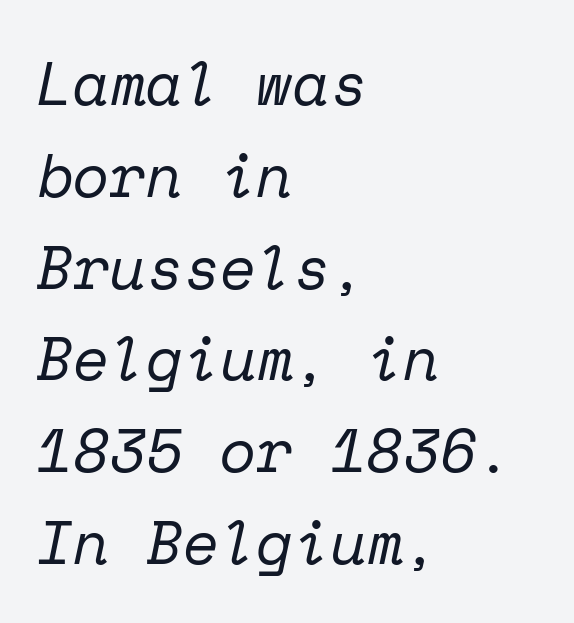
Q: Is the text bold? A: No.
Q: Is the text italic (slanted)? A: Yes, it leans right by about 12 degrees.
Q: Is the typeface a serif or a sans-serif typeface? A: Serif.
Q: Is the text underlined? A: No.
Q: How is the paragraph aligned? A: Left-aligned.
Q: Is the spacing between letters normal or unusually wide? A: Normal.
Q: Is the spacing between lines tight, normal or loose? A: Normal.
Q: Width (condensed, normal, or wide)? A: Normal.
Q: Stroke contrast? A: Low.
Q: x-height? A: Medium.
Q: Monospaced? A: Yes.
